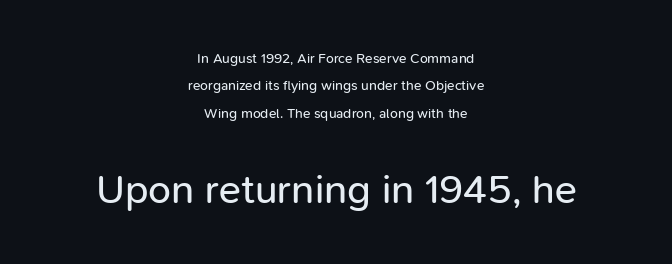
Q: Is the text bold? A: No.
Q: Is the text italic (slanted)? A: No, it is upright.
Q: Is the typeface a serif or a sans-serif typeface? A: Sans-serif.
Q: Is the text underlined? A: No.
Q: How is the paragraph aligned? A: Centered.
Q: Is the spacing between letters normal or unusually wide? A: Normal.
Q: Is the spacing between lines tight, normal or loose? A: Loose.
Q: Which block of text is set in a larger size, the first (top) or the second (bottom)? A: The second (bottom) one.
Q: Width (condensed, normal, or wide)? A: Normal.
Q: Stroke contrast? A: Low.
Q: x-height? A: Medium.
Q: Monospaced? A: No.
